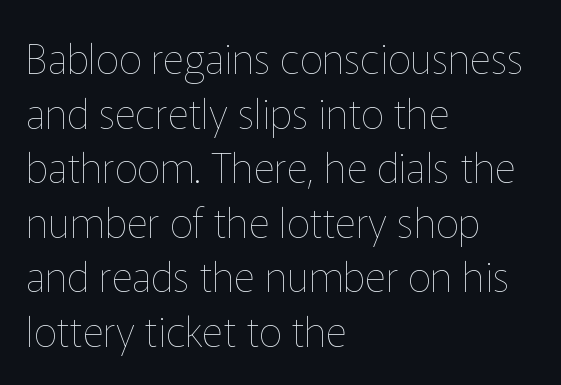
The image shows 41 px thin type, upright; set left-aligned, normal line spacing (1.33x), normal letter spacing, not underlined; low stroke contrast and a medium x-height.
